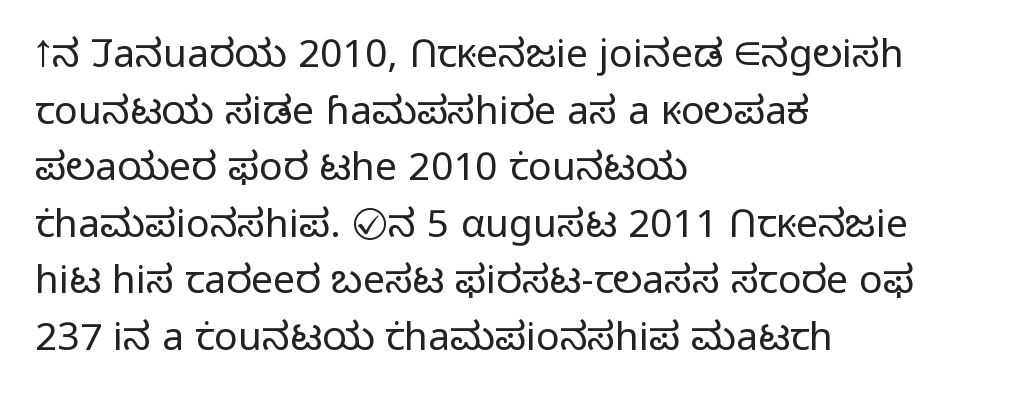
Each line starts at the same left margin while the right side varies. On a weight scale, this lands at 450 or below. A bare baseline throughout the passage. The space between consecutive lines is moderate. The line texture is even and compact thanks to regular tracking. Here the designer chose a conventional face with non-uniform glyph widths.
